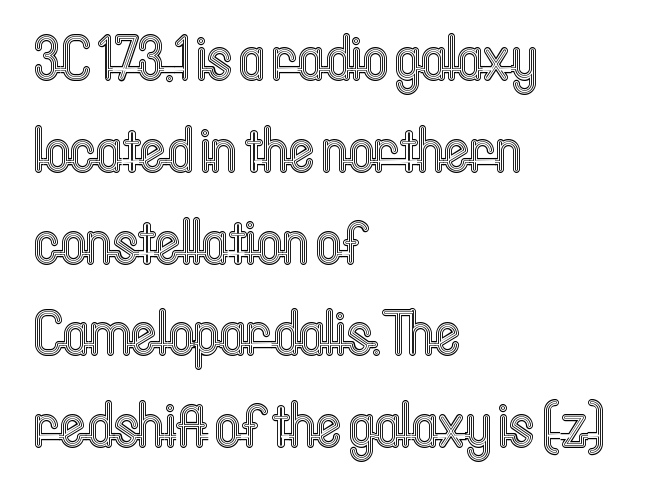
Q: Is the text italic (slanted)? A: No, it is upright.
Q: Is the text underlined? A: No.
Q: How is the paragraph aligned? A: Left-aligned.
Q: Is the spacing between letters normal or unusually wide? A: Normal.
Q: Is the spacing between lines tight, normal or loose? A: Normal.
Q: Width (condensed, normal, or wide)? A: Condensed.
Q: x-height? A: Medium.
Q: Monospaced? A: No.
